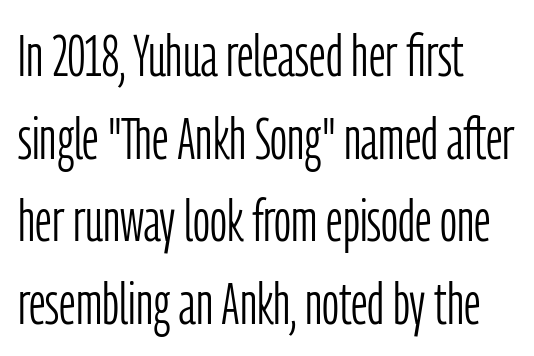
{"serif": "no", "italic": "no", "bold": "no", "weight": "light", "width": "condensed", "stroke_contrast": "low", "x_height": "medium", "monospaced": "no", "underline": "no", "align": "left", "line_spacing": "normal", "line_spacing_ratio": 1.4, "letter_spacing": "normal", "letter_spacing_em": 0.0, "glyph_px": 59}
